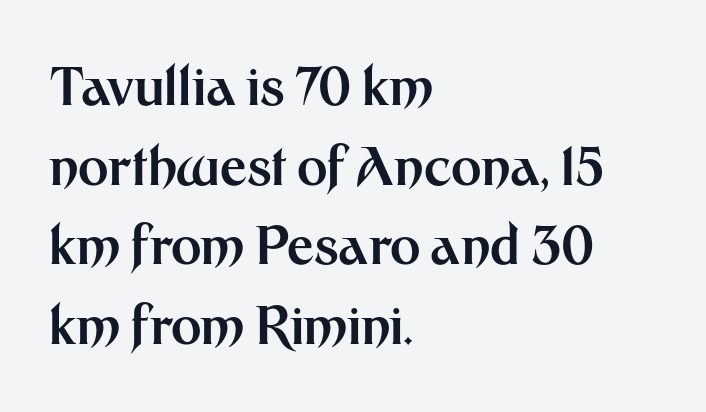
{"serif": "no", "italic": "no", "bold": "yes", "weight": "bold", "width": "normal", "stroke_contrast": "medium", "x_height": "medium", "monospaced": "no", "underline": "no", "align": "left", "line_spacing": "normal", "line_spacing_ratio": 1.53, "letter_spacing": "normal", "letter_spacing_em": 0.0, "glyph_px": 52}
